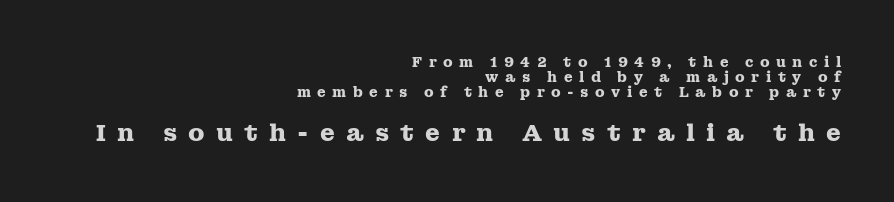
Line endings align vertically; line beginnings do not. Type without underlining. Regarding leading, the lines here are crowded together. The emphasis by scale lands on block number two, below.
